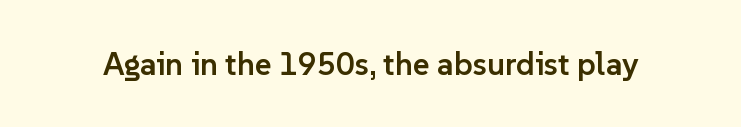
The image shows 32 px semibold sans-serif type, upright; set normal letter spacing, not underlined; low stroke contrast and a medium x-height.
